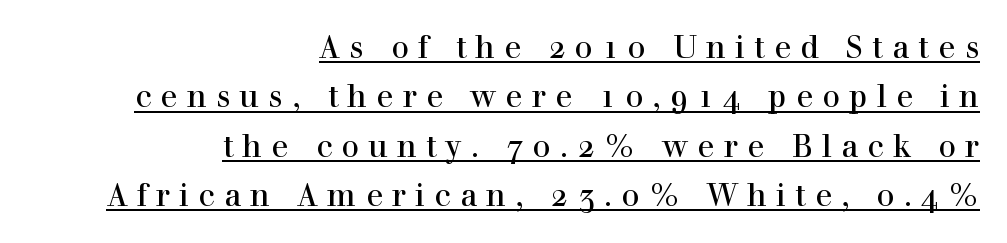
The image shows 31 px serif type, upright; set right-aligned, normal line spacing (1.59x), unusually wide letter spacing (+0.3 em), underlined; a medium x-height.
